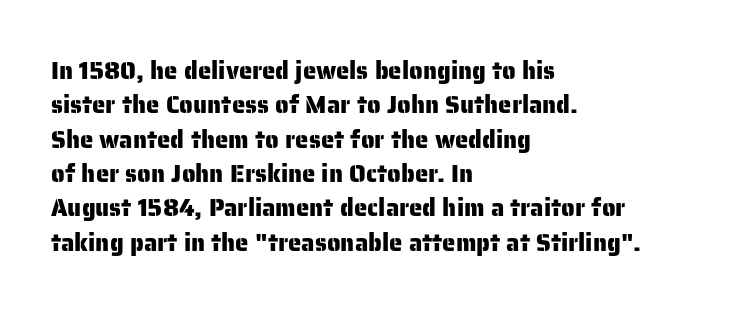
The rows are spaced the way most documents space them. Italic: no, the glyphs are upright roman. Reading down the block, your eye returns to a fixed left position each line. The words here are not underlined. Nothing unusual about the tracking: characters are spaced as the font intends.
